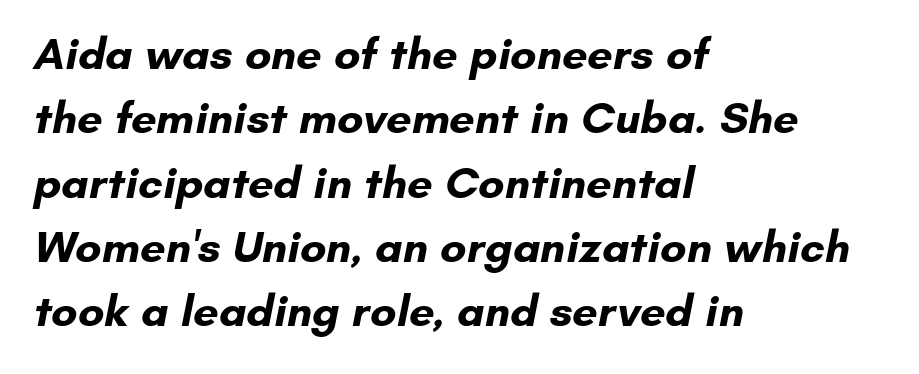
Leading: standard. The rendering anchors every line to the left-hand side. What kind of face is this? One without serifs — a sans. The characters look thick and weighty, a clear bold. Has an underline been added? It has not. Each word holds together tightly as a unit, with standard inter-letter gaps.
